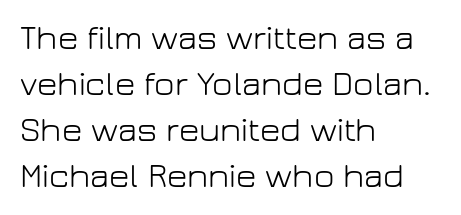
{"serif": "no", "italic": "no", "bold": "no", "weight": "light", "width": "normal", "stroke_contrast": "low", "x_height": "medium", "monospaced": "no", "underline": "no", "align": "left", "line_spacing": "normal", "line_spacing_ratio": 1.31, "letter_spacing": "normal", "letter_spacing_em": 0.0, "glyph_px": 35}
